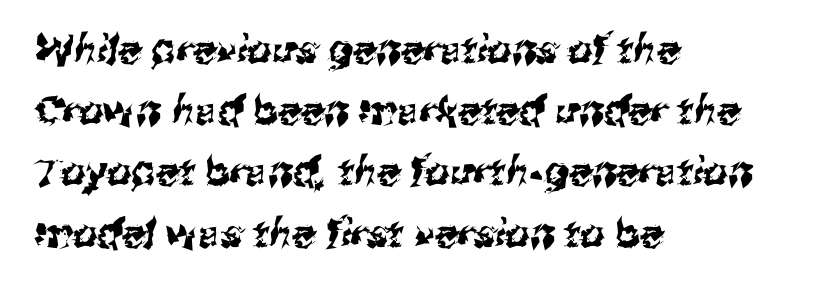
{"serif": "no", "width": "normal", "stroke_contrast": "medium", "x_height": "medium", "monospaced": "no", "underline": "no", "align": "left", "line_spacing": "normal", "line_spacing_ratio": 1.57, "letter_spacing": "normal", "letter_spacing_em": 0.0, "glyph_px": 39}
